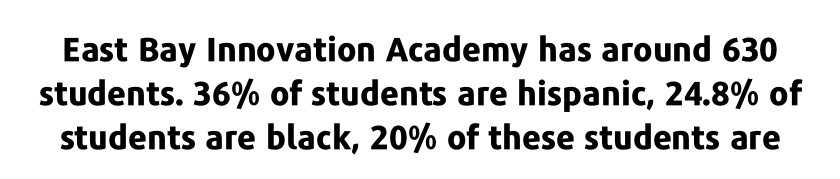
Each word holds together tightly as a unit, with standard inter-letter gaps. Characters remain perfectly vertical along every line. The glyphs are unaccompanied by any horizontal stroke below them. A typesetter would call this leading conventional body-copy spacing. A sans-serif font was chosen for this passage.
